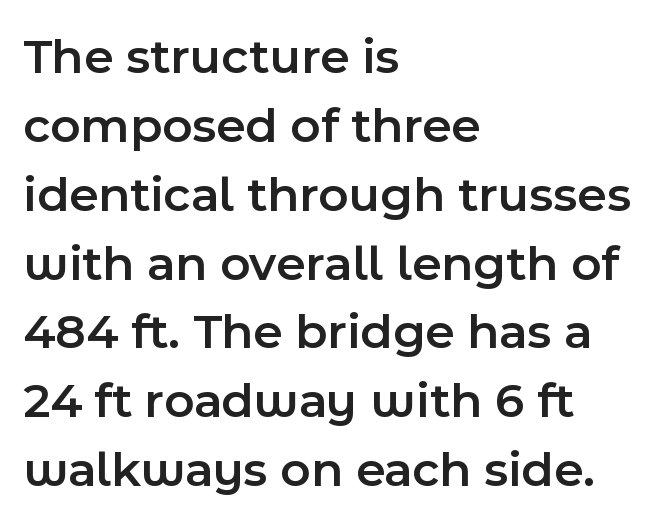
Q: Is the text bold? A: Semi-bold.
Q: Is the text italic (slanted)? A: No, it is upright.
Q: Is the typeface a serif or a sans-serif typeface? A: Sans-serif.
Q: Is the text underlined? A: No.
Q: How is the paragraph aligned? A: Left-aligned.
Q: Is the spacing between letters normal or unusually wide? A: Normal.
Q: Is the spacing between lines tight, normal or loose? A: Normal.
Q: Width (condensed, normal, or wide)? A: Normal.
Q: x-height? A: Medium.
Q: Monospaced? A: No.
